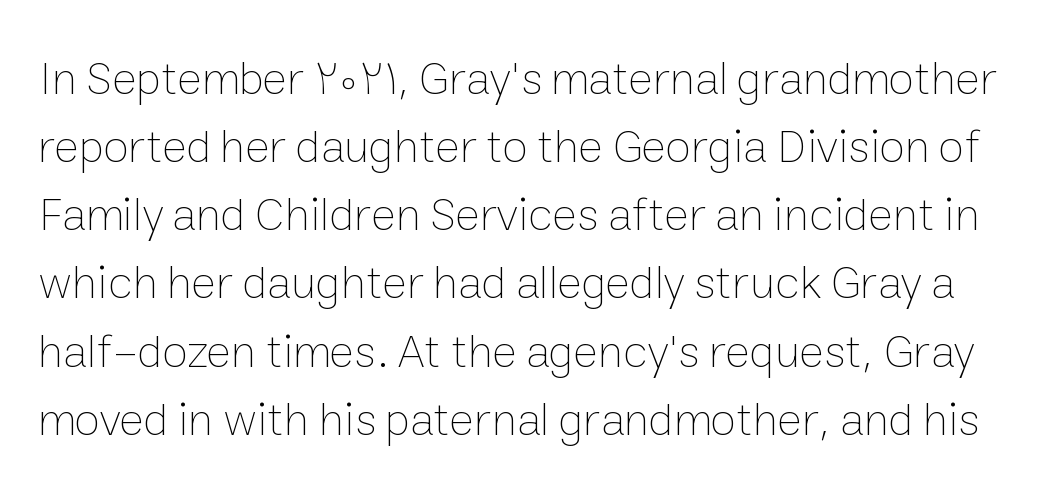
Students, note that the glyphs here touch the page at normal intervals. The area under the type is left untouched. This sample uses an upright cut, with every glyph sitting square on the baseline. These lines are rendered in a variable-pitch font.
